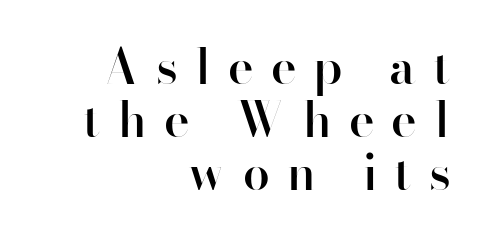
{"serif": "no", "italic": "no", "bold": "semi", "weight": "semibold", "width": "normal", "stroke_contrast": "high", "x_height": "small", "monospaced": "no", "underline": "no", "align": "right", "line_spacing": "tight", "line_spacing_ratio": 1.1, "letter_spacing": "wide", "letter_spacing_em": 0.36, "glyph_px": 48}
